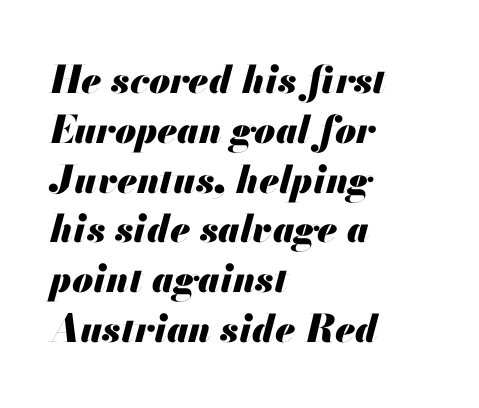
{"italic": "yes", "lean": "right", "slant_degrees": 13, "bold": "yes", "weight": "heavy", "width": "normal", "stroke_contrast": "medium", "x_height": "small", "monospaced": "no", "underline": "no", "align": "left", "line_spacing": "normal", "line_spacing_ratio": 1.31, "letter_spacing": "normal", "letter_spacing_em": 0.0, "glyph_px": 38}
